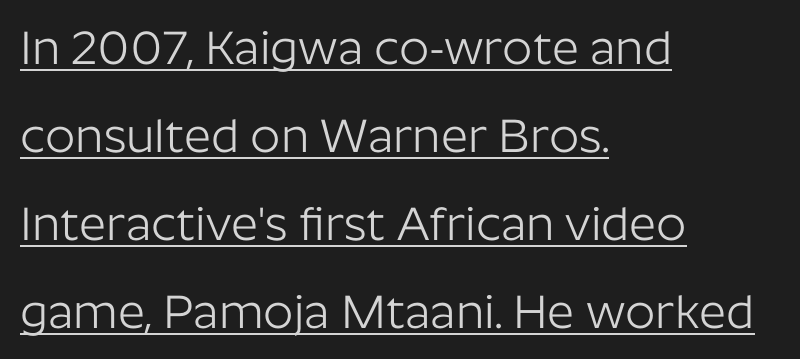
The image shows 47 px light sans-serif type, upright; set left-aligned, line spacing 1.87x, normal letter spacing, underlined; low stroke contrast and a medium x-height.
